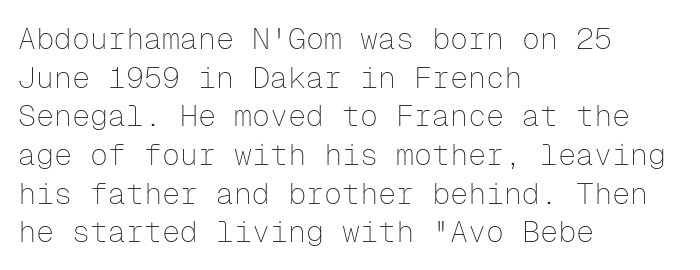
The image shows 30 px thin sans-serif type, upright, monospaced; set left-aligned, normal line spacing (1.29x), normal letter spacing, not underlined; low stroke contrast and a medium x-height.
